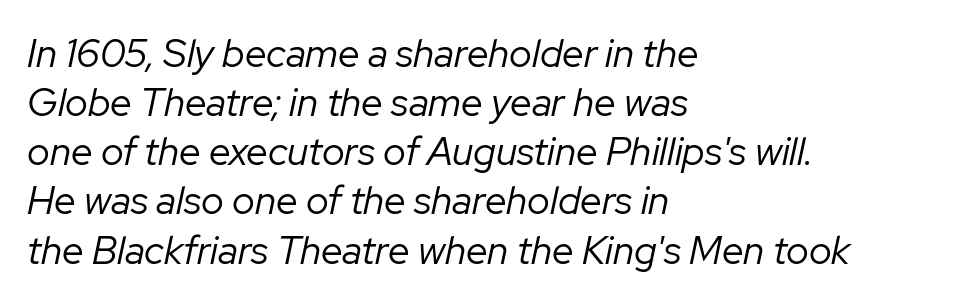
{"italic": "yes", "lean": "right", "slant_degrees": 12, "bold": "no", "weight": "regular", "width": "normal", "stroke_contrast": "low", "x_height": "medium", "monospaced": "no", "underline": "no", "align": "left", "line_spacing": "normal", "line_spacing_ratio": 1.26, "letter_spacing": "normal", "letter_spacing_em": 0.0, "glyph_px": 39}
